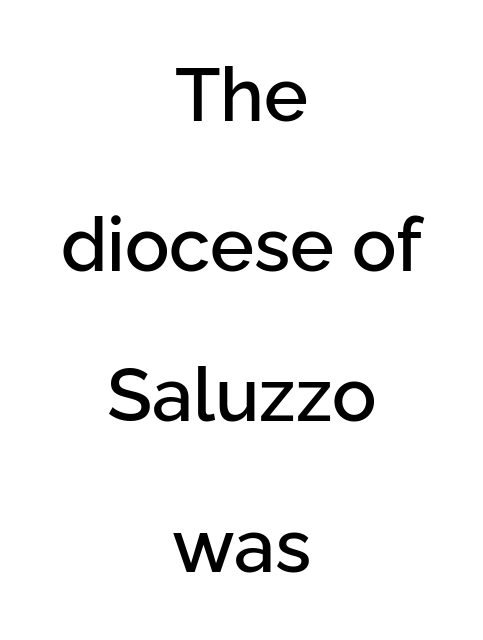
Here the designer chose a conventional face with non-uniform glyph widths. Is the block centered? Yes — each line is placed symmetrically about the middle. Underline: absent. Tall strokes in this sample are plumb rather than angled.
